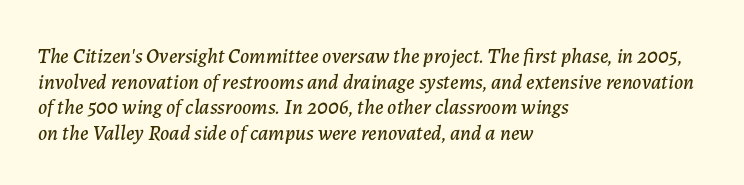
The image shows 21 px text type, italic (leaning right); set left-aligned, line spacing 1.22x, normal letter spacing, not underlined.
